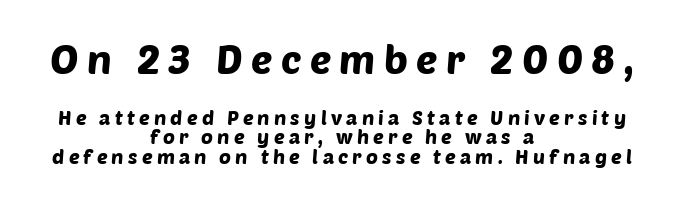
Glance below the letters and you will spot only blank space. Display-style spreading of the glyphs; the letterfit is very open. Size hierarchy here favors the leading block over the trailing one. A typesetter would call this proportional, since set widths differ per character.
